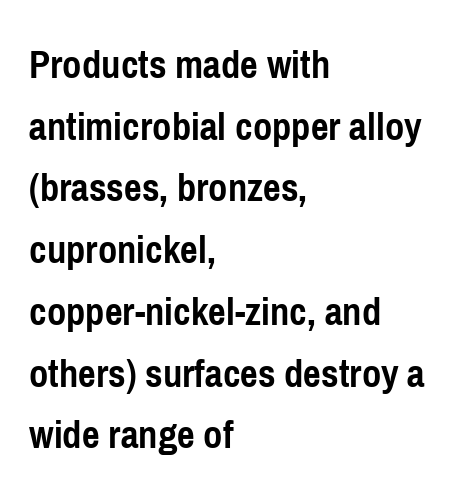
A roman cut, with each character standing at attention. The letterforms sit shoulder to shoulder at normal distance. Serif or sans? Sans — the stroke terminals are bare. Set as a true bold cut, around the 700 mark.
